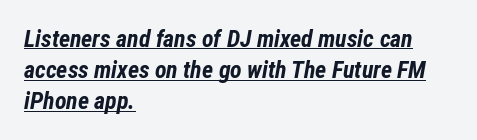
Q: Is the text bold? A: Yes.
Q: Is the text italic (slanted)? A: Yes, it leans right by about 12 degrees.
Q: Is the text underlined? A: Yes.
Q: How is the paragraph aligned? A: Left-aligned.
Q: Is the spacing between letters normal or unusually wide? A: Normal.
Q: Is the spacing between lines tight, normal or loose? A: Normal.
